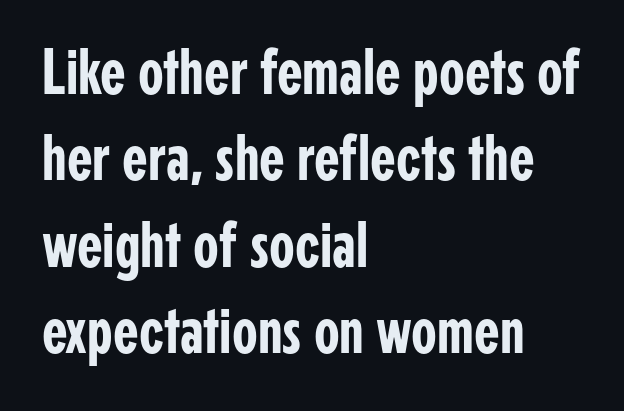
Q: Is the text italic (slanted)? A: No, it is upright.
Q: Is the typeface a serif or a sans-serif typeface? A: Sans-serif.
Q: Is the text underlined? A: No.
Q: How is the paragraph aligned? A: Left-aligned.
Q: Is the spacing between letters normal or unusually wide? A: Normal.
Q: Is the spacing between lines tight, normal or loose? A: Normal.
Q: Width (condensed, normal, or wide)? A: Condensed.
Q: Stroke contrast? A: Low.
Q: x-height? A: Medium.
Q: Monospaced? A: No.
